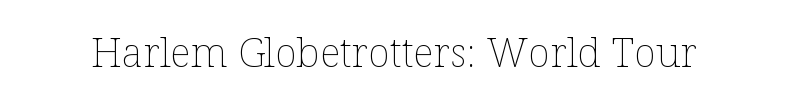
The image shows 41 px thin type, upright; set normal letter spacing, not underlined; low stroke contrast and a medium x-height.
